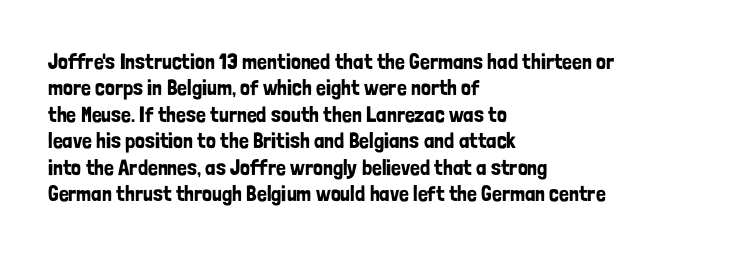
The image shows 22 px text type, upright; set left-aligned, line spacing 1.2x, normal letter spacing, not underlined.
